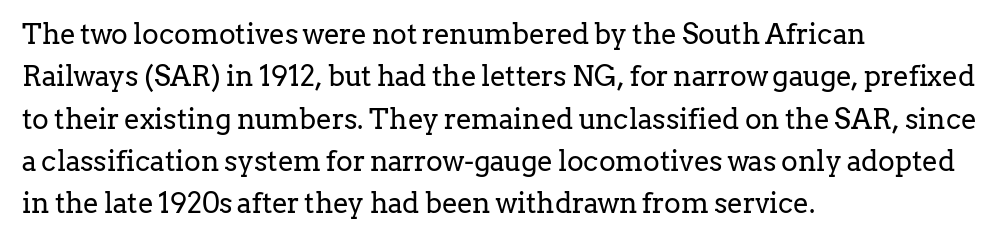
Regular leading. The ragged edge is on the right, which tells us the setting is flush left. Ink coverage per letter is moderate at most. This sample uses an upright cut, with every glyph sitting square on the baseline. The baseline area is clear. Is this a fixed-width face? No — the glyphs have proportional, varying widths.
